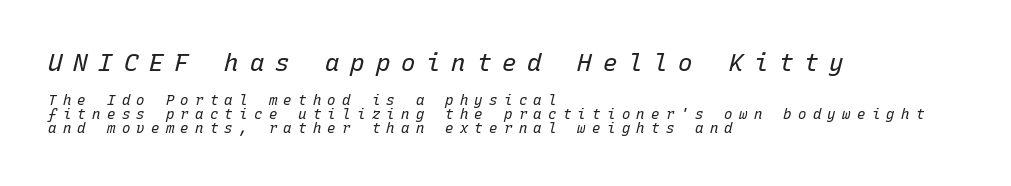
Honestly, the rows look squashed on top of each other. The paragraph has a hard left edge and a soft right edge. The strokes are not fattened; the text isn't bold. The lettering tilts uniformly, giving the passage an italic look.
